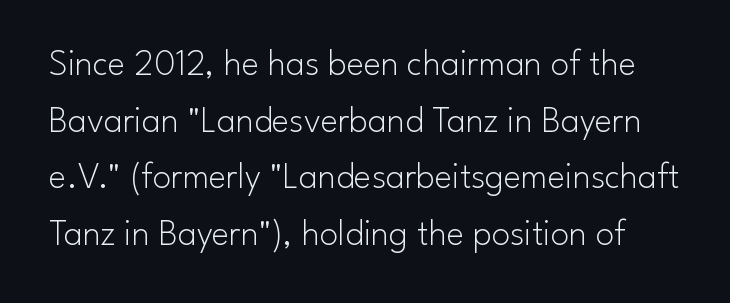
The image shows 37 px light sans-serif type, upright; set normal line spacing (1.53x), normal letter spacing, not underlined; low stroke contrast and a small x-height.
